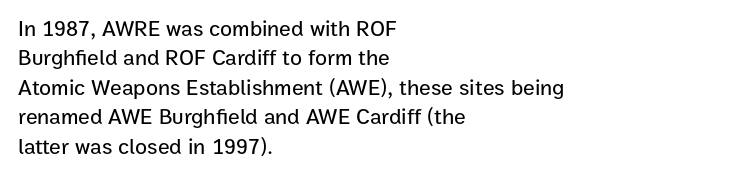
The image shows 22 px text type, upright; set left-aligned, normal line spacing (1.34x), normal letter spacing, not underlined.
